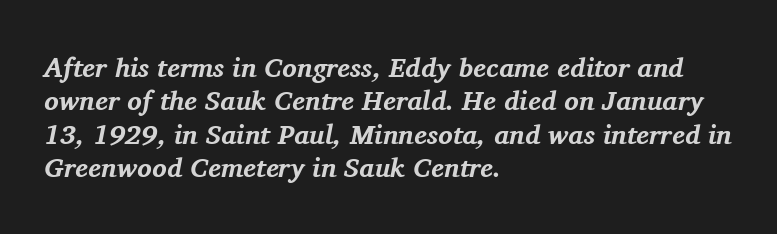
The image shows 27 px bold type, italic (leaning right); set left-aligned, line spacing 1.24x, normal letter spacing, not underlined.
